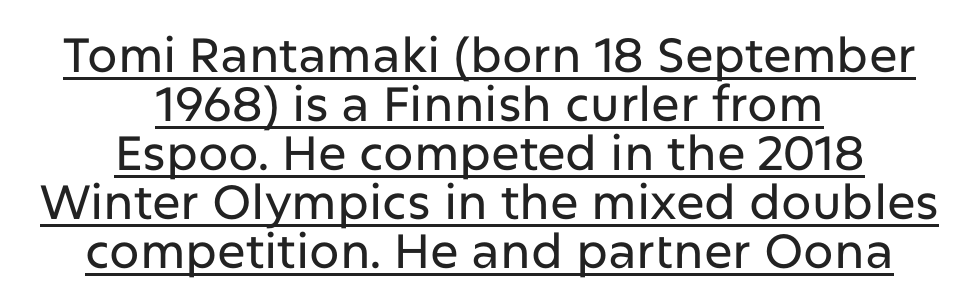
The rendering positions every line midway between the sides. Glyph-to-glyph distance matches everyday printed text. The rendering uses the underline text-decoration. In terms of letterform style, serifs are entirely absent. Successive baselines arrive quickly, one right under another.
